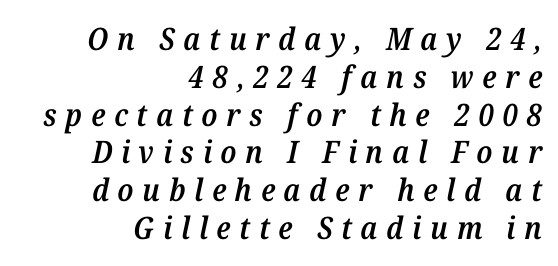
The image shows 31 px semibold serif type, italic (leaning right); set right-aligned, line spacing 1.22x, unusually wide letter spacing (+0.28 em), not underlined; medium stroke contrast and a medium x-height.
